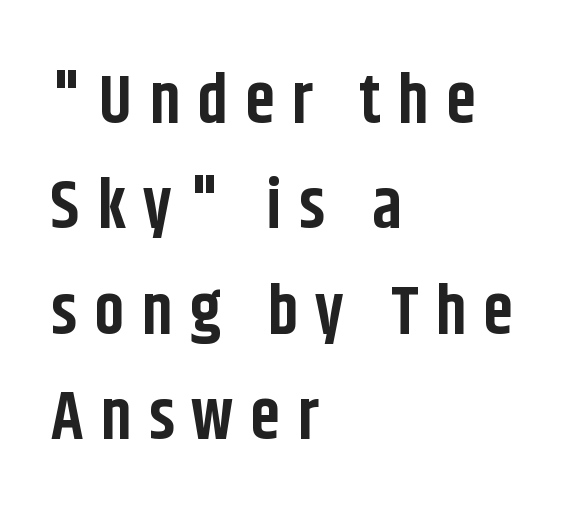
{"serif": "no", "italic": "no", "bold": "yes", "weight": "bold", "width": "condensed", "stroke_contrast": "low", "x_height": "large", "monospaced": "no", "underline": "no", "align": "left", "line_spacing": "normal", "line_spacing_ratio": 1.55, "letter_spacing": "wide", "letter_spacing_em": 0.25, "glyph_px": 68}
